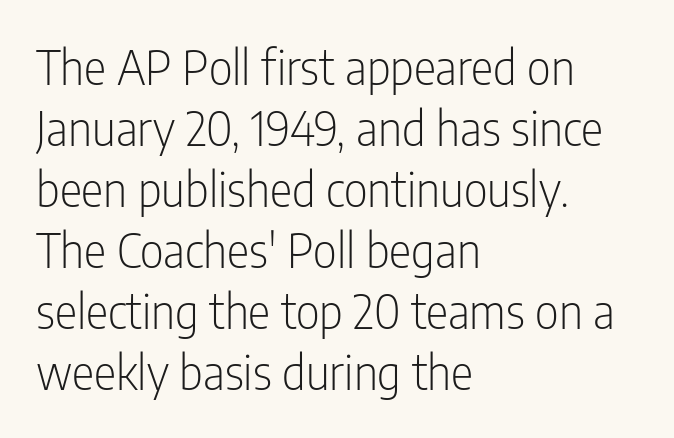
{"serif": "no", "italic": "no", "bold": "no", "weight": "light", "width": "condensed", "stroke_contrast": "low", "x_height": "medium", "monospaced": "no", "underline": "no", "align": "left", "line_spacing": "normal", "line_spacing_ratio": 1.3, "letter_spacing": "normal", "letter_spacing_em": 0.0, "glyph_px": 47}
